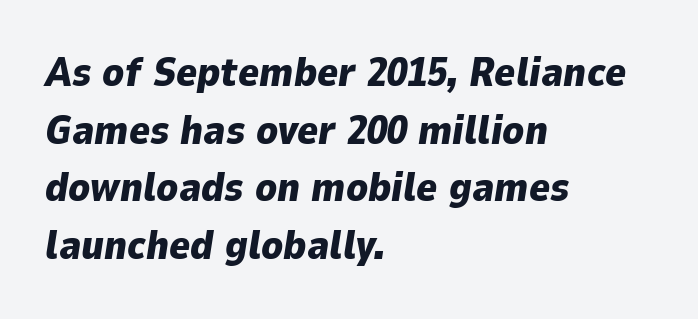
The image shows 40 px heavy type, italic (leaning right); set left-aligned, normal line spacing (1.44x), normal letter spacing, not underlined; low stroke contrast and a medium x-height.
